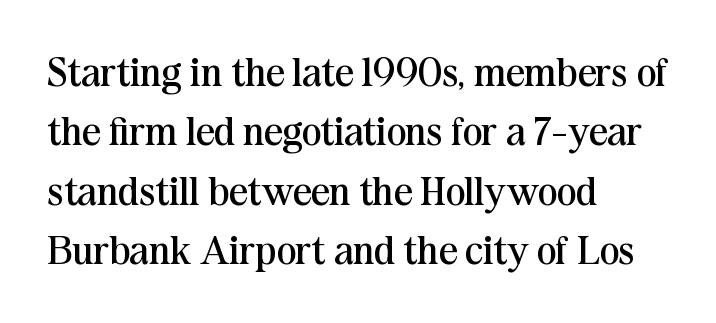
Q: Is the text bold? A: No.
Q: Is the text italic (slanted)? A: No, it is upright.
Q: Is the typeface a serif or a sans-serif typeface? A: Serif.
Q: Is the text underlined? A: No.
Q: How is the paragraph aligned? A: Left-aligned.
Q: Is the spacing between letters normal or unusually wide? A: Normal.
Q: Is the spacing between lines tight, normal or loose? A: Normal.
Q: Width (condensed, normal, or wide)? A: Normal.
Q: Stroke contrast? A: Medium.
Q: x-height? A: Medium.
Q: Monospaced? A: No.
